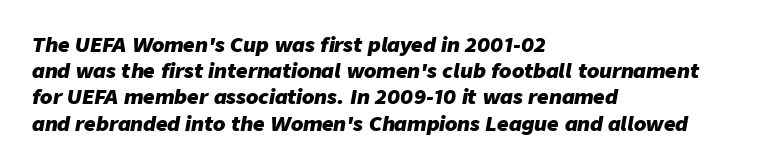
{"italic": "yes", "lean": "right", "slant_degrees": 9, "bold": "yes", "underline": "no", "align": "left", "line_spacing": "normal", "line_spacing_ratio": 1.31, "letter_spacing": "normal", "letter_spacing_em": 0.0, "glyph_px": 20}
